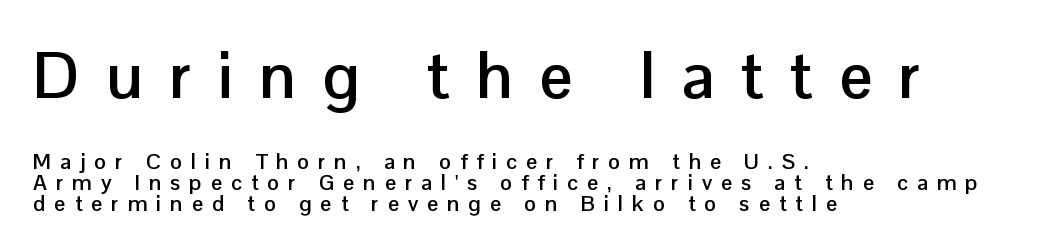
One glance says dense: line gaps are narrower than usual. Think of a printed novel: that variable character pitch is what you see here. The baseline area is clear. Spacing between characters has been opened up far beyond the box default. Stroke thickness is high; the sample reads as a true bold. Alignment: flush left.
